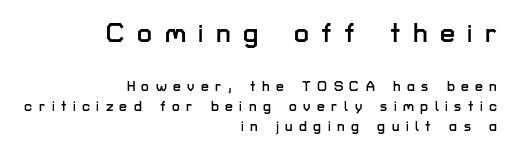
The image shows 27 px text type, upright; set right-aligned, normal line spacing (1.43x), unusually wide letter spacing (+0.46 em), not underlined; the first (top) block is 1.93x larger.
